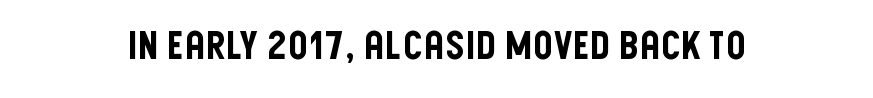
Does the lettering tilt? It doesn't — this is upright. The type family on display is of the sans-serif kind. Honestly, the letter spacing is just normal — you wouldn't notice it. The zone under the glyphs is completely vacant.
